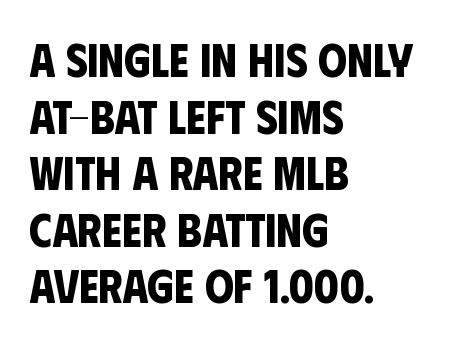
Every letter is thick-stroked: bold, no question. Check where the strokes stop: nothing finishes them off — pure sans. All the whitespace from short lines collects on the right. Has an underline been added? It has not. Each letter keeps its own natural width here, so spacing adapts to shape.
